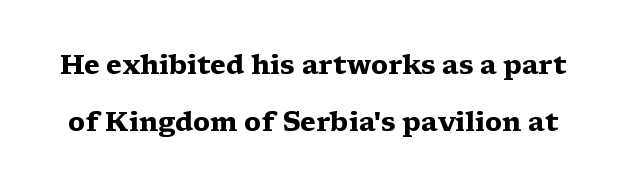
Q: Is the text bold? A: Yes.
Q: Is the text italic (slanted)? A: No, it is upright.
Q: Is the text underlined? A: No.
Q: Is the spacing between letters normal or unusually wide? A: Normal.
Q: Is the spacing between lines tight, normal or loose? A: Loose.
